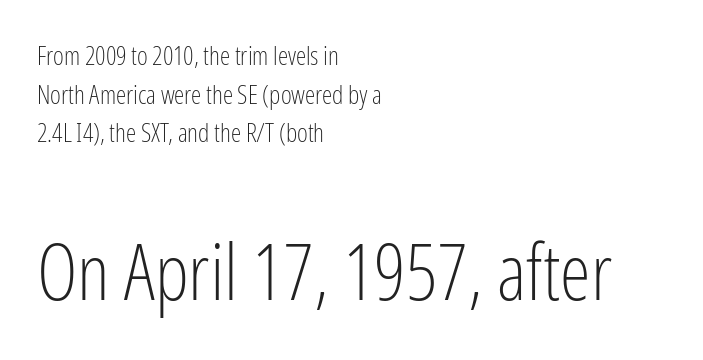
Compared with a typical body face, this is equally light or lighter still. In terms of letterform style, serifs are entirely absent. The lines sit at an ordinary, default distance from one another. Glyph-to-glyph distance matches everyday printed text. Note the varied advance widths — an 'i' is clearly narrower than an 'm'.
